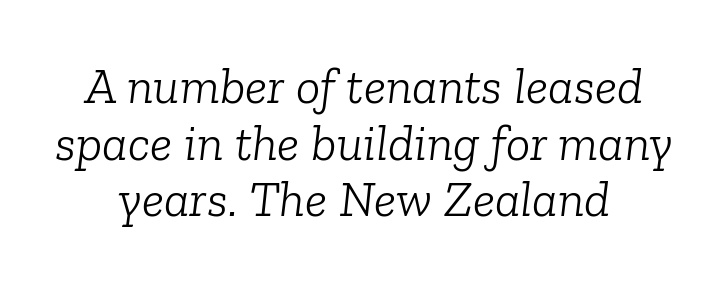
The area under the type is left untouched. Compared with a typical body face, this is equally light or lighter still. Does the leading feel generous? Not at all — it's pinched. The letters carry serifs — small finishing strokes at the ends of their stems. Tracking value appears to be zero — textbook default spacing.
